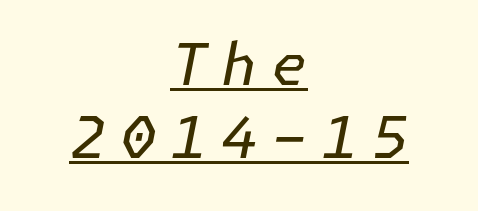
{"italic": "yes", "lean": "right", "slant_degrees": 11, "bold": "no", "weight": "regular", "width": "normal", "stroke_contrast": "low", "x_height": "medium", "underline": "yes", "align": "center", "line_spacing": "normal", "line_spacing_ratio": 1.26, "letter_spacing": "wide", "letter_spacing_em": 0.25, "glyph_px": 58}
